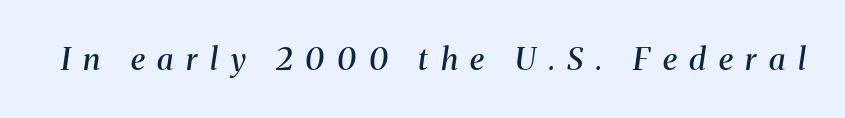
{"serif": "yes", "italic": "yes", "lean": "right", "slant_degrees": 8, "bold": "semi", "weight": "semibold", "width": "normal", "stroke_contrast": "medium", "x_height": "medium", "monospaced": "no", "underline": "no", "letter_spacing": "wide", "letter_spacing_em": 0.41, "glyph_px": 31}
